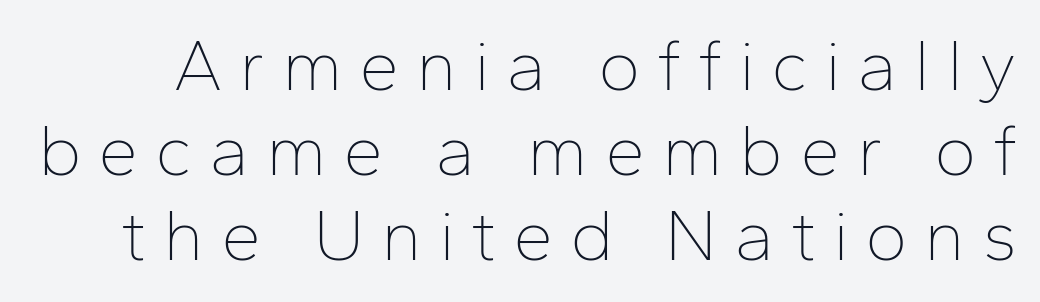
{"serif": "no", "italic": "no", "bold": "no", "weight": "thin", "width": "normal", "stroke_contrast": "low", "x_height": "medium", "monospaced": "no", "underline": "no", "line_spacing_ratio": 1.18, "letter_spacing": "wide", "letter_spacing_em": 0.23, "glyph_px": 72}
